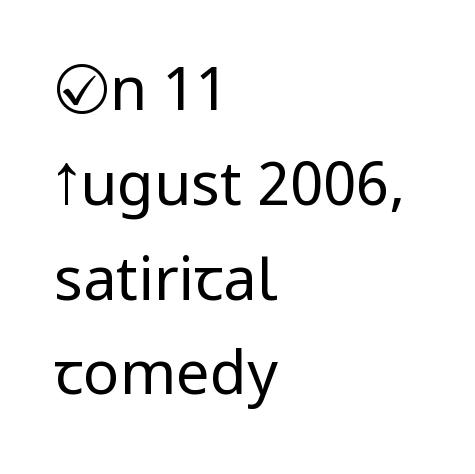
The rendering uses natural spacing where letterforms have individual widths. Designer's note — italics off, roman on. The characters display no serif detailing; their extremities are plain. Glyph-to-glyph distance matches everyday printed text. The glyphs are unaccompanied by any horizontal stroke below them. The characters are drawn with everyday or finer stroke widths.
